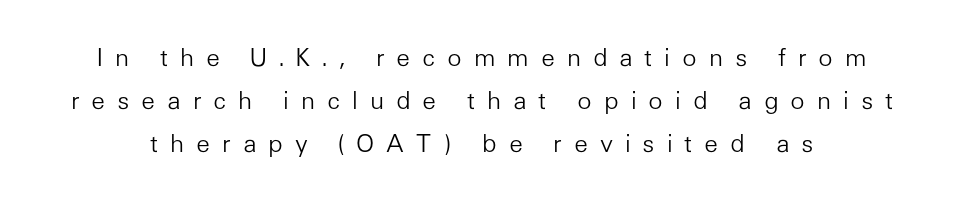
The image shows 24 px text type, upright; set line spacing 1.8x, unusually wide letter spacing (+0.49 em), not underlined.
